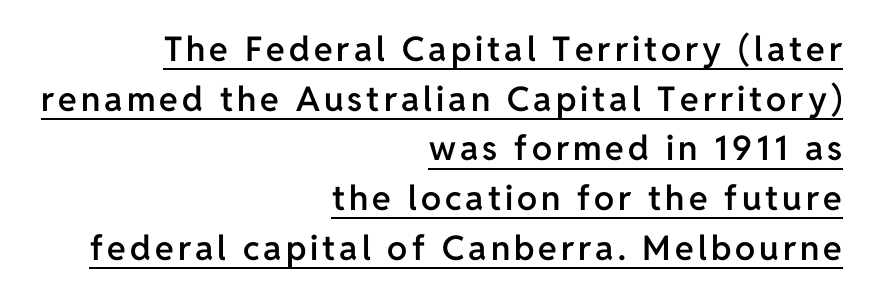
{"serif": "no", "italic": "no", "bold": "semi", "weight": "semibold", "width": "normal", "stroke_contrast": "low", "x_height": "medium", "monospaced": "no", "underline": "yes", "align": "right", "line_spacing": "normal", "line_spacing_ratio": 1.46, "glyph_px": 34}
